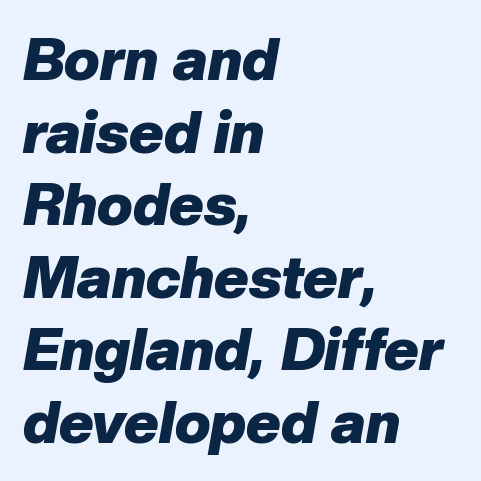
{"italic": "yes", "lean": "right", "slant_degrees": 10, "bold": "yes", "weight": "heavy", "width": "normal", "stroke_contrast": "low", "x_height": "medium", "monospaced": "no", "underline": "no", "align": "left", "line_spacing_ratio": 1.23, "letter_spacing": "normal", "letter_spacing_em": 0.0, "glyph_px": 59}
